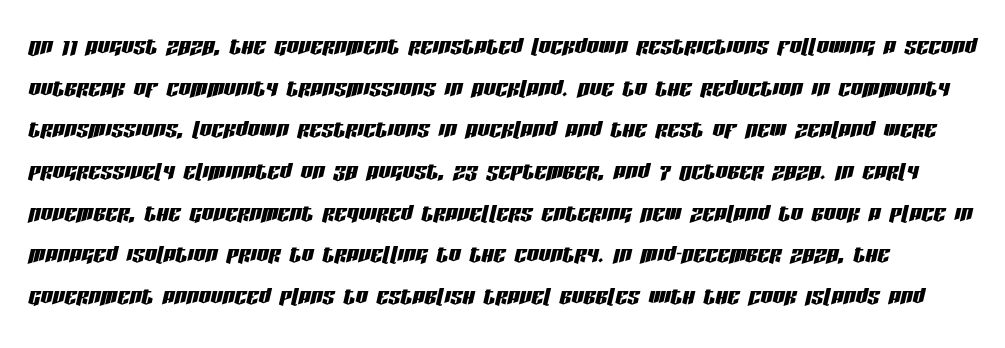
Q: Is the text italic (slanted)? A: Yes, it leans right by about 13 degrees.
Q: Is the text underlined? A: No.
Q: Is the spacing between letters normal or unusually wide? A: Normal.
Q: Is the spacing between lines tight, normal or loose? A: Normal.
Q: Width (condensed, normal, or wide)? A: Condensed.
Q: Stroke contrast? A: Low.
Q: x-height? A: Large.
Q: Monospaced? A: No.
